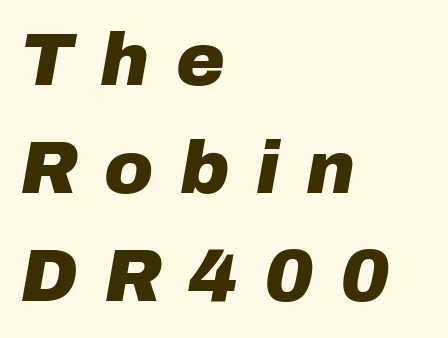
Q: Is the text bold? A: Yes.
Q: Is the text italic (slanted)? A: Yes, it leans right by about 10 degrees.
Q: Is the text underlined? A: No.
Q: How is the paragraph aligned? A: Left-aligned.
Q: Is the spacing between letters normal or unusually wide? A: Unusually wide.
Q: Is the spacing between lines tight, normal or loose? A: Normal.
Q: Width (condensed, normal, or wide)? A: Normal.
Q: Stroke contrast? A: Low.
Q: x-height? A: Medium.
Q: Monospaced? A: No.
